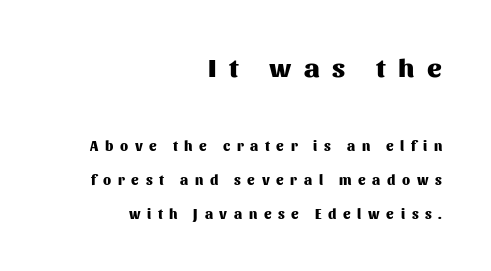
The image shows 27 px bold type, upright; set right-aligned, loose line spacing (2.42x), unusually wide letter spacing (+0.48 em), not underlined; the first (top) block is 1.93x larger.
